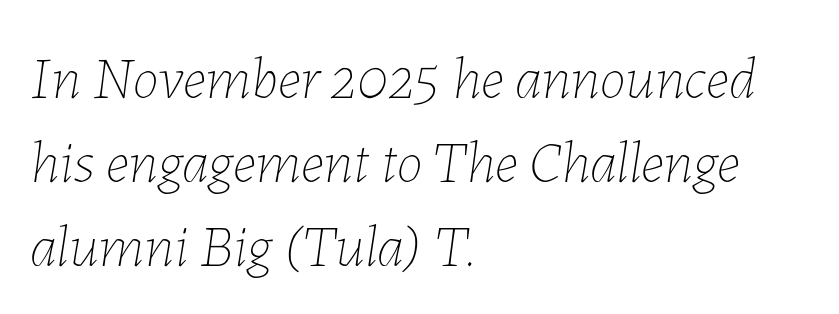
Q: Is the text bold? A: No.
Q: Is the text italic (slanted)? A: Yes, it leans right by about 7 degrees.
Q: Is the text underlined? A: No.
Q: How is the paragraph aligned? A: Left-aligned.
Q: Is the spacing between letters normal or unusually wide? A: Normal.
Q: Is the spacing between lines tight, normal or loose? A: Normal.
Q: Width (condensed, normal, or wide)? A: Normal.
Q: Stroke contrast? A: Low.
Q: x-height? A: Medium.
Q: Monospaced? A: No.
